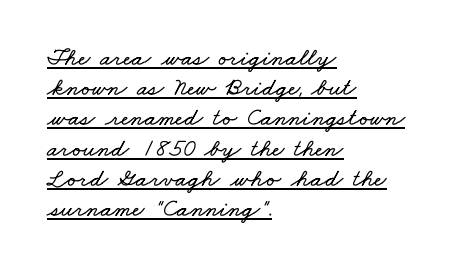
The image shows 25 px text type; set left-aligned, line spacing 1.21x, normal letter spacing, underlined.
